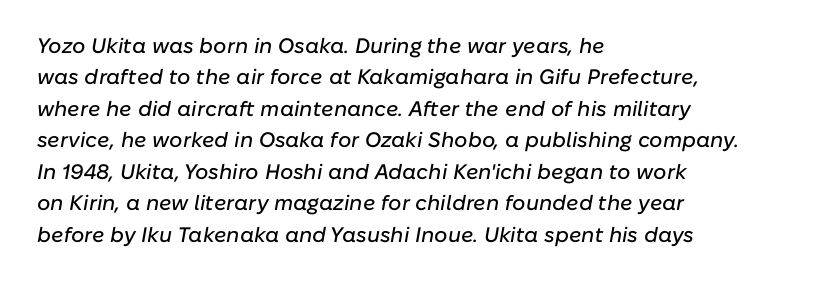
Would a proofreader flag this as italicized? Yes. Check under the words: just untouched page. No extra tracking has been applied to these lines. Line starts are locked; line ends wander. Regarding leading, the lines here are spaced in the standard way.
